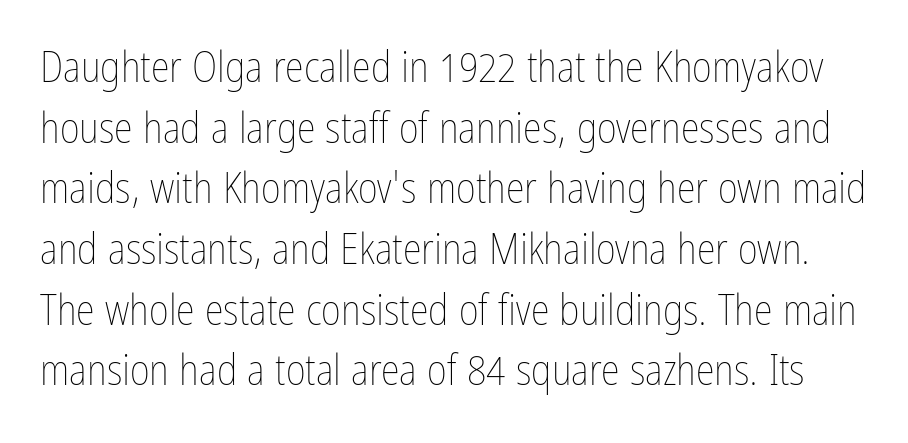
The type is set solid horizontally, with unmodified tracking. Each row of text sits above clean, open space. Stem width sits at or under what a default text font uses. The vertical gap from one line to the next is medium.
